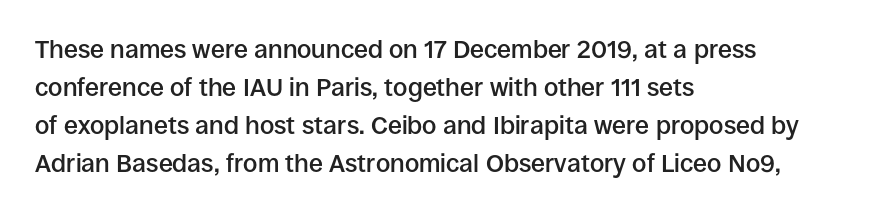
The image shows 25 px text type, upright; set left-aligned, normal line spacing (1.52x), normal letter spacing, not underlined.
